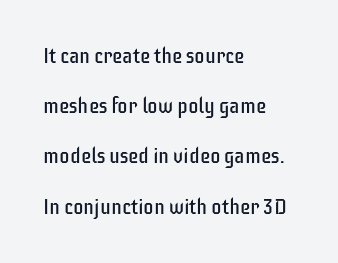
The image shows 21 px text type, upright; set left-aligned, loose line spacing (2.39x), normal letter spacing, not underlined.
